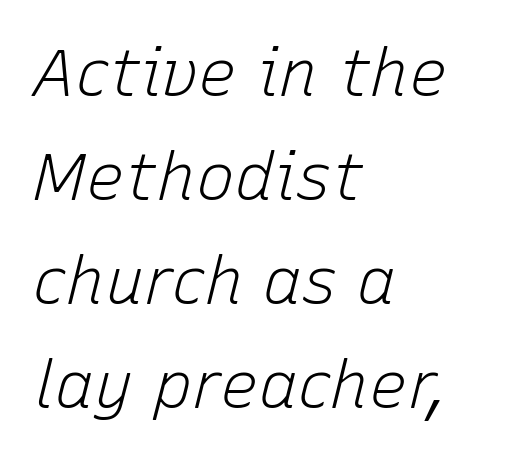
The image shows 65 px light type, italic (leaning right); set left-aligned, normal line spacing (1.6x), normal letter spacing, not underlined; low stroke contrast and a medium x-height.
